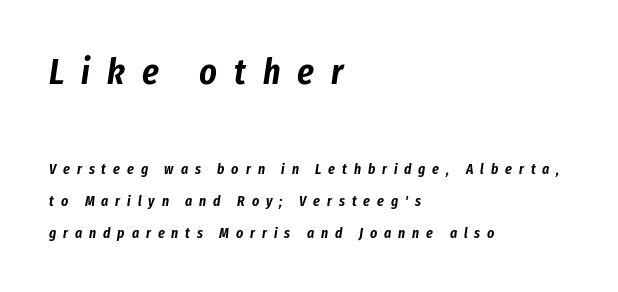
The specimen omits any rule beneath the text block's lines. Compared with a centered layout, this one pins lines to the left instead. Looks like regular typesetting: each glyph gets only the width it needs. In terms of posture, this sample is oblique. Bigger letters appear in the top chunk; the bottom chunk is reduced. The line texture is sparse and dotted thanks to wide tracking.
